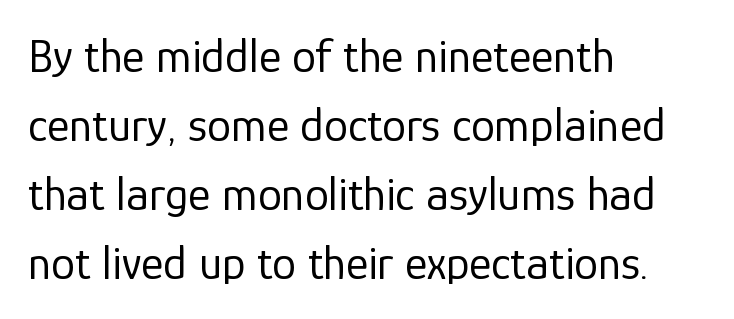
The image shows 48 px regular-weight sans-serif type, upright; set left-aligned, normal line spacing (1.44x), normal letter spacing, not underlined; low stroke contrast and a medium x-height.
